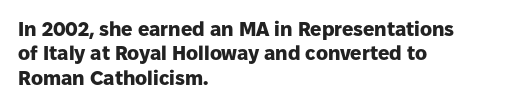
In terms of weight, the rendering is a true, heavy bold. In CSS terms this would be text-align: left. This rendering leaves character spacing at its baseline value. Honestly, there is no underline to notice here at all. The typography opts for an upright posture over an oblique one.
